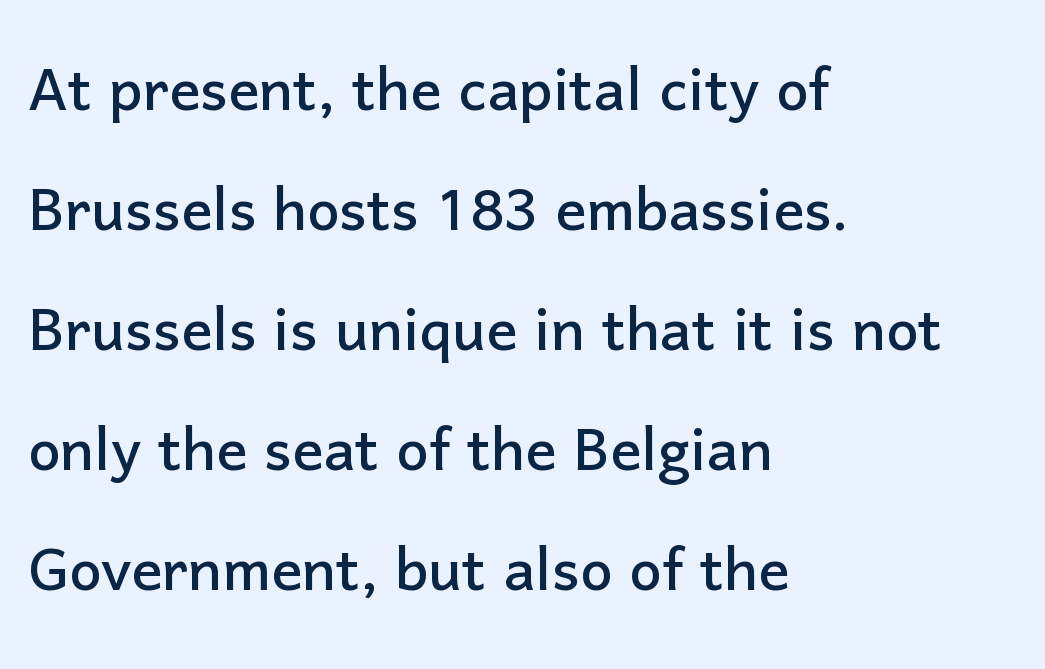
Serifs: no, the terminals of the letterforms are clean. Look at the tracking — it's just the regular setting, nothing added. Horizontally, the lines are justified to the leading edge only. Nope, not italic — everything's standing straight. Check the space under the baseline: it is left empty. If you measured baseline to baseline, you'd find a middling distance.
